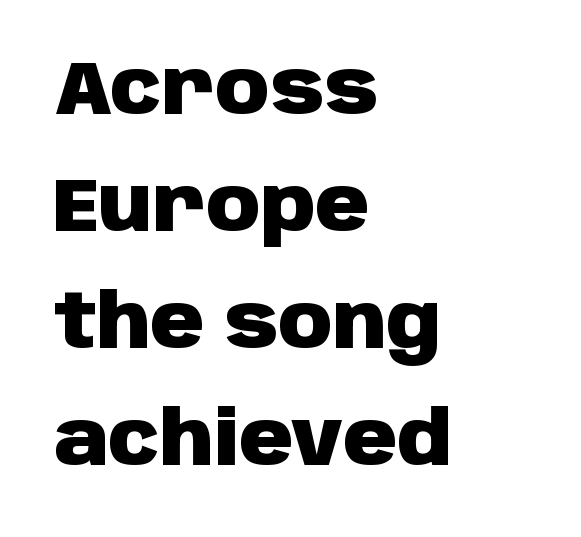
The image shows 75 px heavy sans-serif type, upright; set left-aligned, normal line spacing (1.56x), normal letter spacing, not underlined; low stroke contrast and a large x-height.
